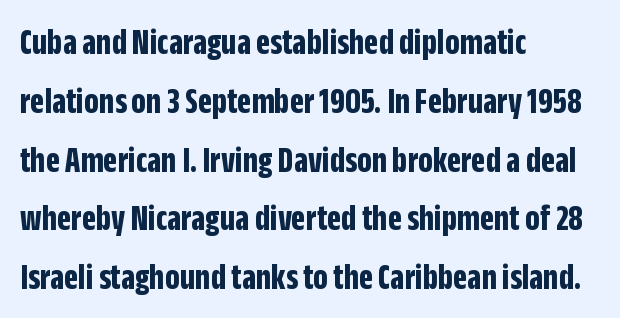
{"serif": "no", "italic": "no", "bold": "yes", "weight": "bold", "width": "condensed", "stroke_contrast": "low", "x_height": "large", "monospaced": "no", "underline": "no", "align": "left", "line_spacing": "normal", "line_spacing_ratio": 1.59, "letter_spacing": "normal", "letter_spacing_em": 0.0, "glyph_px": 37}
